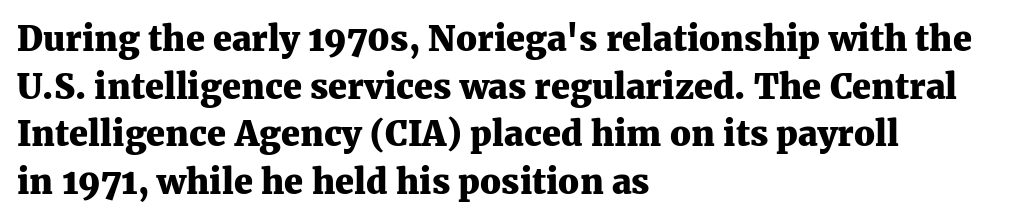
Look at the stroke-to-counter ratio: heavy, a bold. The letters advance in unequal steps, a hallmark of proportional type. Caption: multi-line text, flush left, ragged right. The letters stand upright; this is a roman face. Type without underlining. Note: serifs present on the glyphs.
